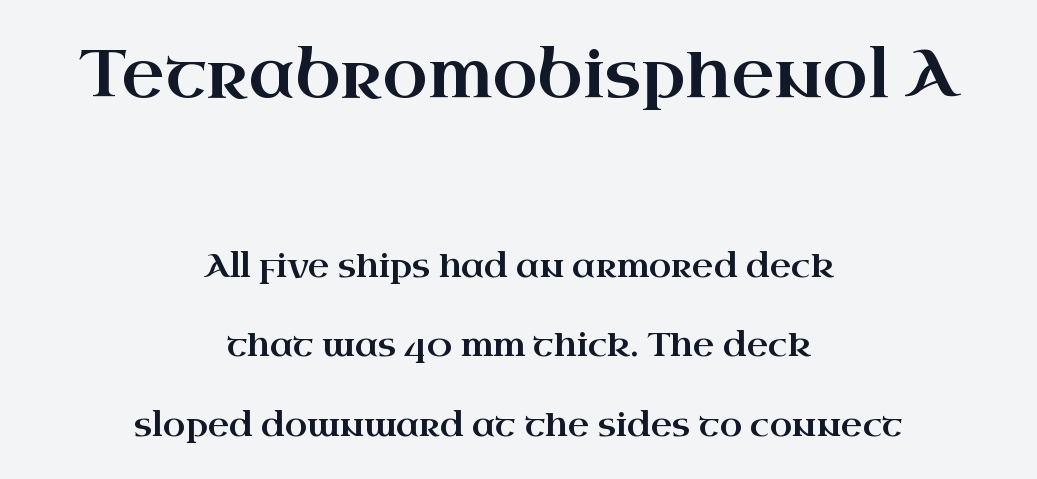
{"serif": "yes", "italic": "no", "width": "wide", "stroke_contrast": "high", "x_height": "small", "monospaced": "no", "underline": "no", "align": "center", "line_spacing": "loose", "line_spacing_ratio": 2.42, "letter_spacing": "normal", "letter_spacing_em": 0.0, "larger_block": "first", "size_ratio": 2.0, "glyph_px": 66}
